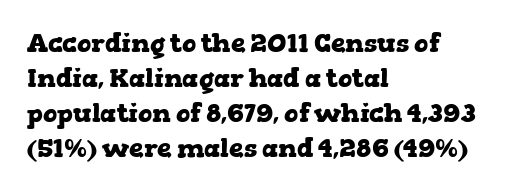
{"italic": "no", "bold": "yes", "underline": "no", "align": "left", "line_spacing": "normal", "line_spacing_ratio": 1.34, "letter_spacing": "normal", "letter_spacing_em": 0.0, "glyph_px": 26}
